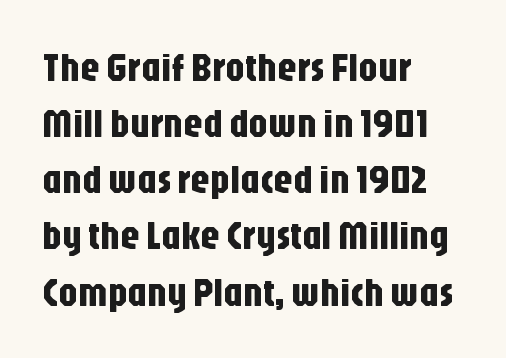
{"serif": "no", "italic": "no", "width": "condensed", "stroke_contrast": "low", "x_height": "large", "monospaced": "no", "underline": "no", "align": "left", "line_spacing": "normal", "line_spacing_ratio": 1.44, "letter_spacing": "normal", "letter_spacing_em": 0.0, "glyph_px": 39}
